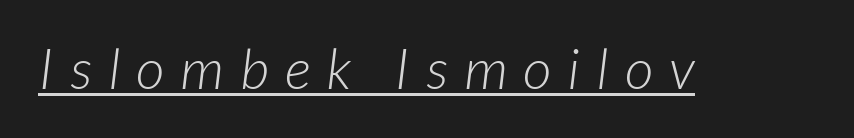
Like a heading marked for emphasis, these lines bear an underscore. Stroke thickness stays within the range of a standard reading face or lighter. Look at the bottom of the vertical strokes: they stop flat, with no serifs. You could not count columns in this text — the font is proportionally spaced. Letter spacing: wide.
